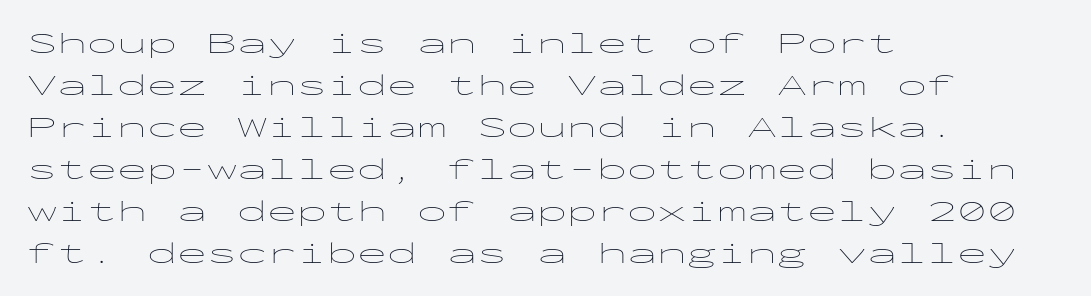
Standard letterfit; no display-style spreading of the glyphs. Line starts are locked; line ends wander. A clean baseline with only descenders dipping below it. These lines are rendered in a fixed-pitch font.
